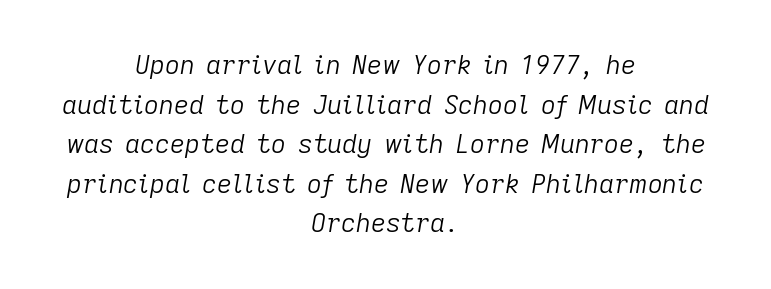
{"italic": "yes", "lean": "right", "slant_degrees": 9, "bold": "no", "underline": "no", "align": "center", "line_spacing": "normal", "line_spacing_ratio": 1.52, "letter_spacing": "normal", "letter_spacing_em": 0.0, "glyph_px": 26}
